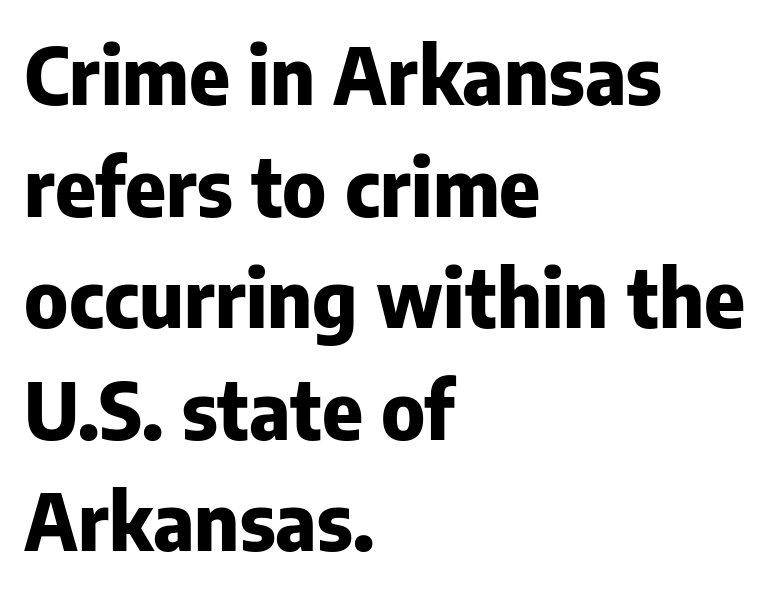
Short note: letters normally spaced. These lines are rendered in a variable-pitch font. These lines were composed using upright roman letters. One-word summary of the alignment: left. The lines sit at an ordinary, default distance from one another.
